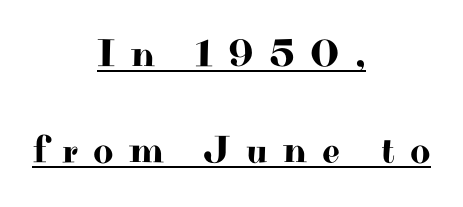
The image shows 39 px wide serif type, upright; set centered, loose line spacing (2.47x), unusually wide letter spacing (+0.39 em), underlined; high stroke contrast and a small x-height.
